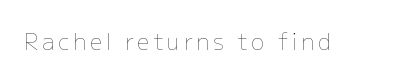
The specimen reads as upright at a glance. The face looks like a standard text weight, possibly lighter. Nobody drew a line under any word here.
